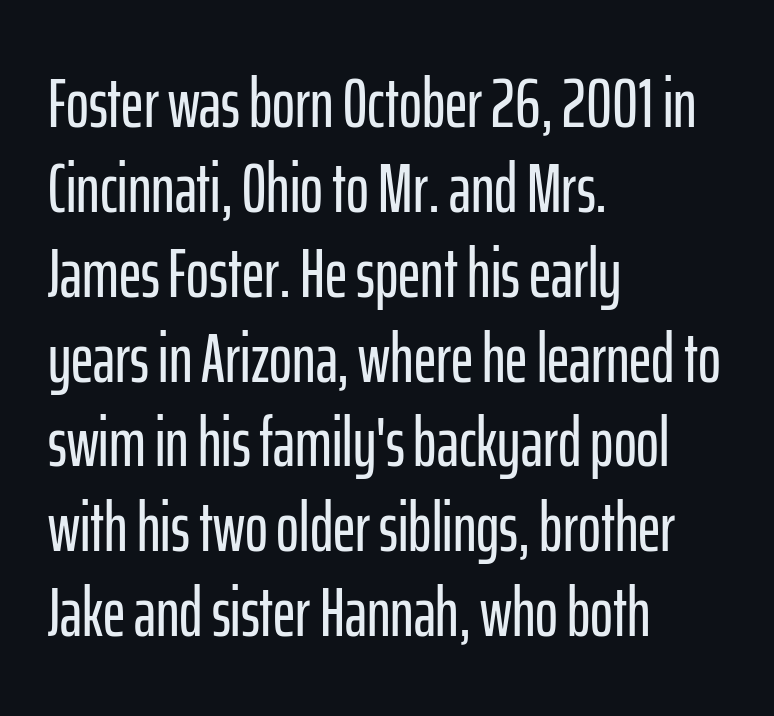
The image shows 69 px condensed sans-serif type, upright; set left-aligned, line spacing 1.23x, normal letter spacing, not underlined; low stroke contrast and a medium x-height.
